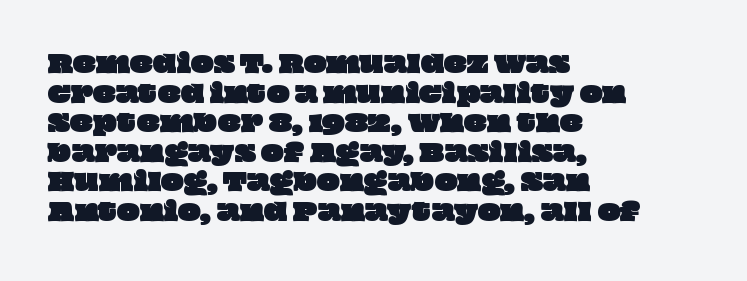
The image shows 24 px text type; set left-aligned, line spacing 1.23x, normal letter spacing, not underlined.
